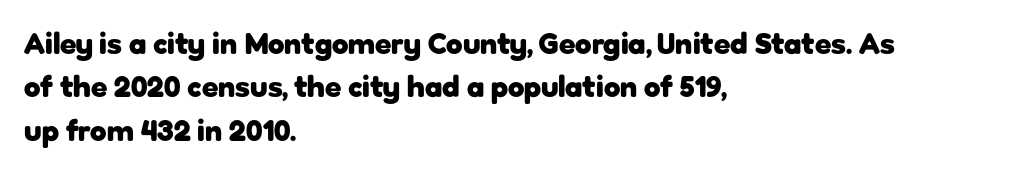
Q: Is the text bold? A: Yes.
Q: Is the text italic (slanted)? A: No, it is upright.
Q: Is the typeface a serif or a sans-serif typeface? A: Sans-serif.
Q: Is the text underlined? A: No.
Q: How is the paragraph aligned? A: Left-aligned.
Q: Is the spacing between letters normal or unusually wide? A: Normal.
Q: Is the spacing between lines tight, normal or loose? A: Normal.
Q: Width (condensed, normal, or wide)? A: Normal.
Q: Stroke contrast? A: Low.
Q: x-height? A: Medium.
Q: Monospaced? A: No.
